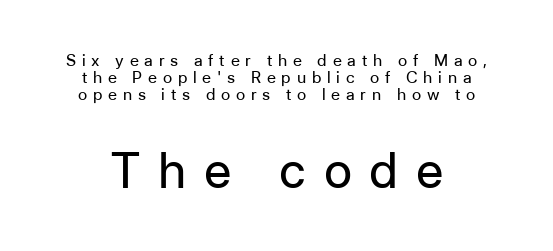
Notice how the stems are strictly vertical — no italics here. Loose tracking; the words dissolve into strings of separated letters. The font is comparable to plain body text, perhaps lighter. Size contrast runs from small at the top to large at the bottom. Rows of type sit shoulder to shoulder in the vertical direction.
